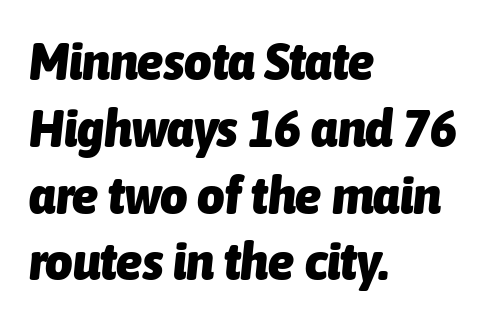
Q: Is the text bold? A: Yes.
Q: Is the text italic (slanted)? A: Yes, it leans right by about 6 degrees.
Q: Is the text underlined? A: No.
Q: How is the paragraph aligned? A: Left-aligned.
Q: Is the spacing between letters normal or unusually wide? A: Normal.
Q: Is the spacing between lines tight, normal or loose? A: Normal.
Q: Width (condensed, normal, or wide)? A: Condensed.
Q: Stroke contrast? A: Low.
Q: x-height? A: Medium.
Q: Monospaced? A: No.
